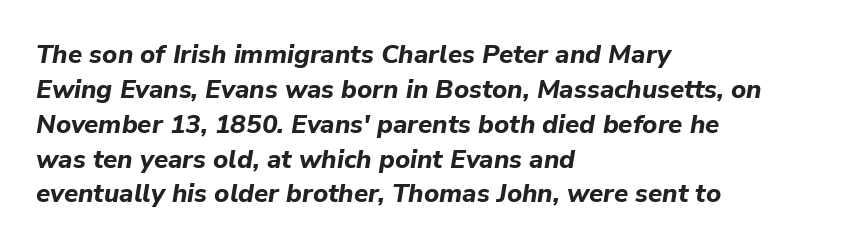
The image shows 26 px bold type, italic (leaning right); set left-aligned, normal line spacing (1.34x), normal letter spacing, not underlined.
